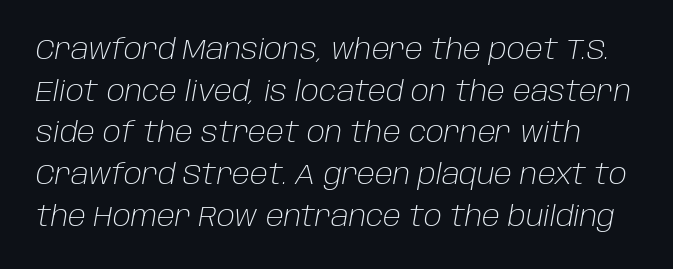
The letterforms sit at book weight or below. Words appear dense and cohesive because spacing is normal. Nobody drew a line under any word here. Spacing verdict: proportional, widths tailored to each character.
